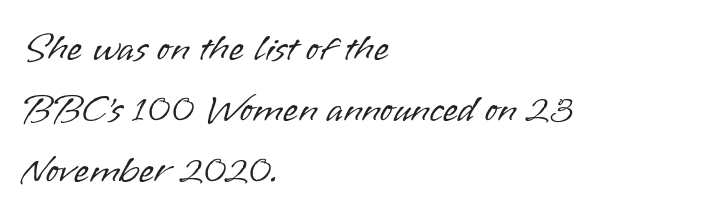
Q: Is the text bold? A: No.
Q: Is the text italic (slanted)? A: Yes.
Q: Is the typeface a serif or a sans-serif typeface? A: Sans-serif.
Q: Is the text underlined? A: No.
Q: How is the paragraph aligned? A: Left-aligned.
Q: Is the spacing between letters normal or unusually wide? A: Normal.
Q: Is the spacing between lines tight, normal or loose? A: Normal.
Q: Width (condensed, normal, or wide)? A: Normal.
Q: Stroke contrast? A: Low.
Q: x-height? A: Small.
Q: Monospaced? A: No.
